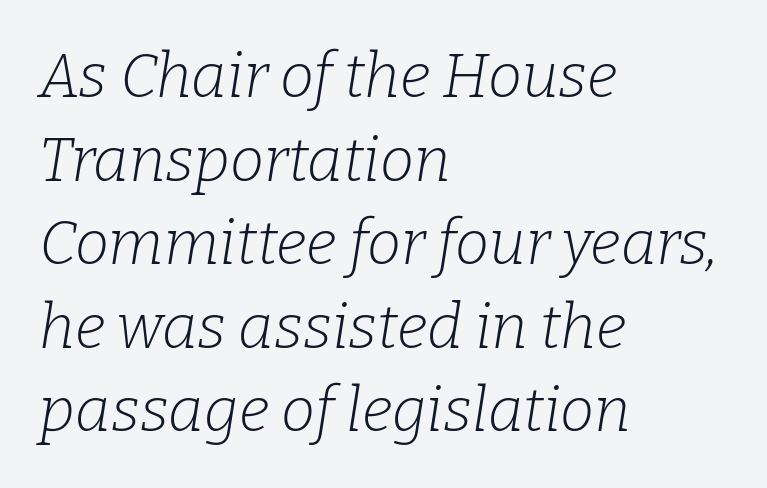
Q: Is the text bold? A: No.
Q: Is the text italic (slanted)? A: Yes, it leans right by about 9 degrees.
Q: Is the typeface a serif or a sans-serif typeface? A: Serif.
Q: Is the text underlined? A: No.
Q: How is the paragraph aligned? A: Left-aligned.
Q: Is the spacing between letters normal or unusually wide? A: Normal.
Q: Is the spacing between lines tight, normal or loose? A: Normal.
Q: Width (condensed, normal, or wide)? A: Normal.
Q: Stroke contrast? A: Low.
Q: x-height? A: Medium.
Q: Monospaced? A: No.
